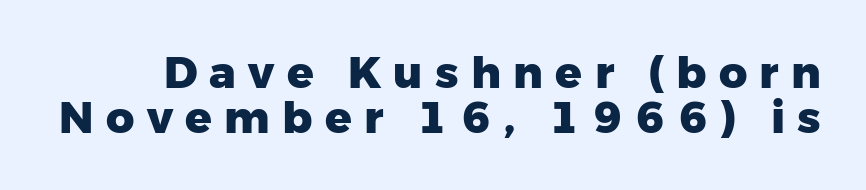
Q: Is the text bold? A: Yes.
Q: Is the text italic (slanted)? A: No, it is upright.
Q: Is the typeface a serif or a sans-serif typeface? A: Sans-serif.
Q: Is the text underlined? A: No.
Q: Is the spacing between letters normal or unusually wide? A: Unusually wide.
Q: Is the spacing between lines tight, normal or loose? A: Tight.
Q: Width (condensed, normal, or wide)? A: Normal.
Q: Stroke contrast? A: Low.
Q: x-height? A: Medium.
Q: Monospaced? A: No.
